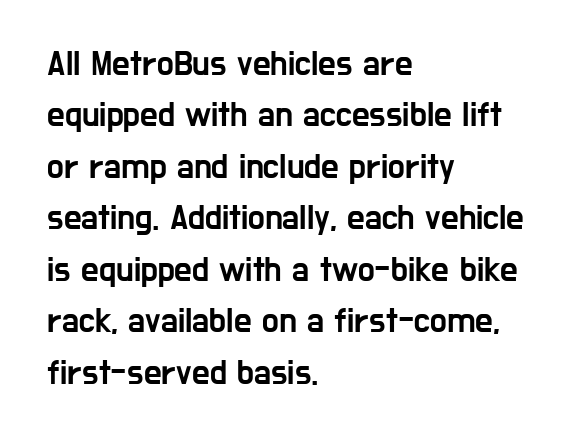
Q: Is the text italic (slanted)? A: No, it is upright.
Q: Is the typeface a serif or a sans-serif typeface? A: Sans-serif.
Q: Is the text underlined? A: No.
Q: How is the paragraph aligned? A: Left-aligned.
Q: Is the spacing between letters normal or unusually wide? A: Normal.
Q: Is the spacing between lines tight, normal or loose? A: Normal.
Q: Width (condensed, normal, or wide)? A: Condensed.
Q: Stroke contrast? A: Low.
Q: x-height? A: Medium.
Q: Monospaced? A: No.
